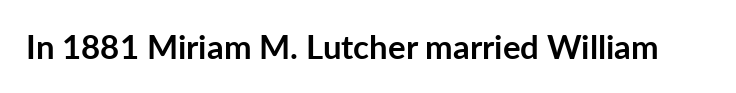
The image shows 33 px semibold sans-serif type, upright; set normal letter spacing, not underlined; low stroke contrast and a medium x-height.
